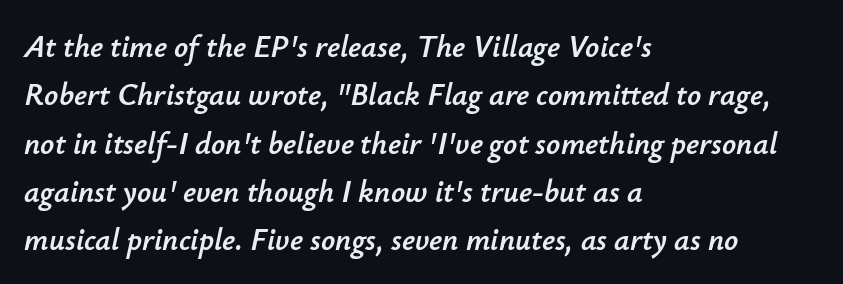
Q: Is the text italic (slanted)? A: Yes, it leans right by about 12 degrees.
Q: Is the text underlined? A: No.
Q: How is the paragraph aligned? A: Left-aligned.
Q: Is the spacing between letters normal or unusually wide? A: Normal.
Q: Is the spacing between lines tight, normal or loose? A: Normal.
Q: Width (condensed, normal, or wide)? A: Normal.
Q: Stroke contrast? A: Low.
Q: x-height? A: Small.
Q: Monospaced? A: No.
